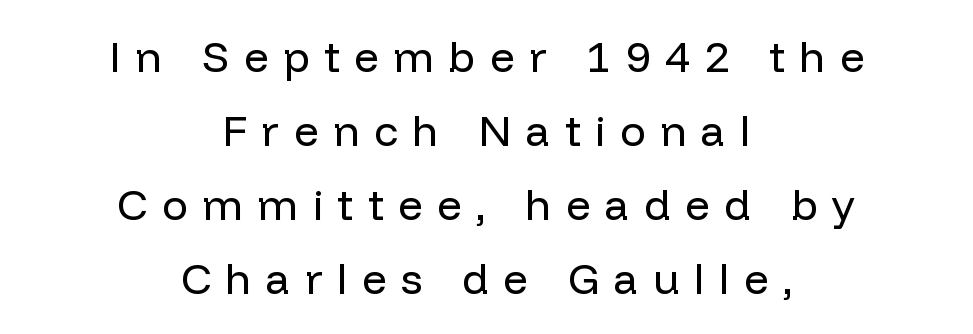
The image shows 43 px regular-weight sans-serif type, upright; set centered, line spacing 1.72x, unusually wide letter spacing (+0.34 em), not underlined; low stroke contrast and a medium x-height.
